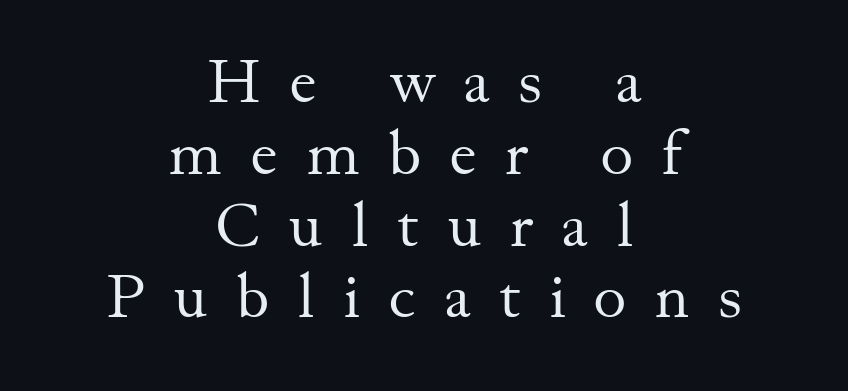
The image shows 63 px regular-weight serif type, upright; set centered, tight line spacing (1.14x), unusually wide letter spacing (+0.45 em), not underlined; medium stroke contrast and a small x-height.
